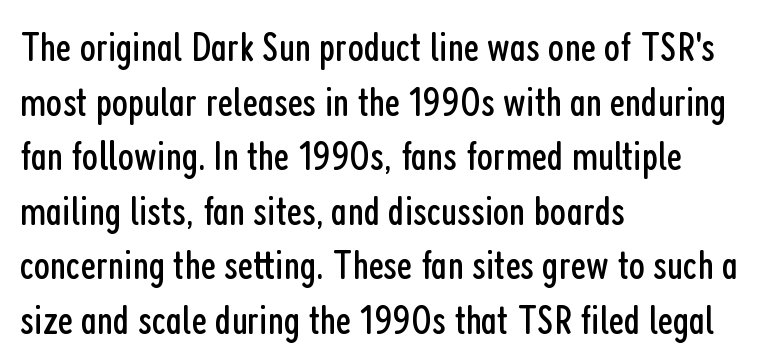
The image shows 42 px regular-weight, condensed sans-serif type, upright; set left-aligned, normal line spacing (1.3x), normal letter spacing, not underlined; low stroke contrast and a medium x-height.
